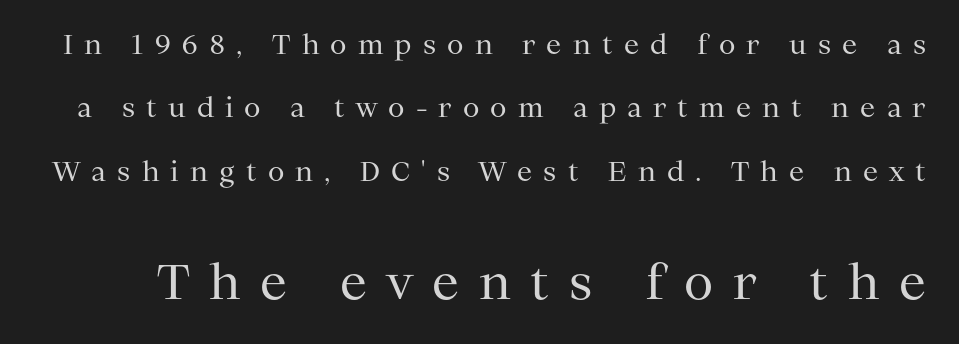
The image shows 48 px regular-weight serif type, upright; set loose line spacing (2.35x), unusually wide letter spacing (+0.41 em), not underlined; the second (bottom) block is 1.78x larger; medium stroke contrast and a medium x-height.
